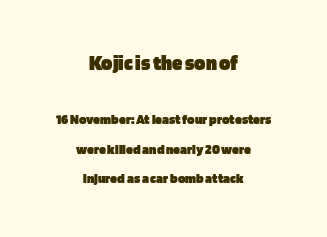
The image shows 21 px bold type, upright; set centered, loose line spacing (2.11x), normal letter spacing, not underlined; the first (top) block is 1.5x larger.
